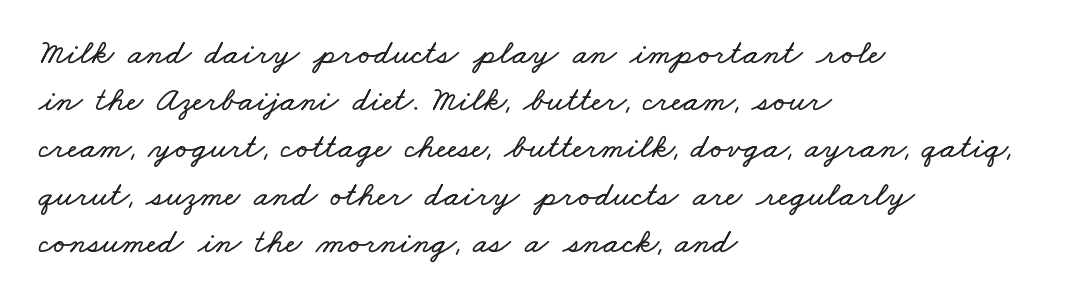
{"width": "wide", "stroke_contrast": "low", "x_height": "small", "monospaced": "no", "underline": "no", "align": "left", "line_spacing": "normal", "line_spacing_ratio": 1.35, "letter_spacing": "normal", "letter_spacing_em": 0.0, "glyph_px": 35}
